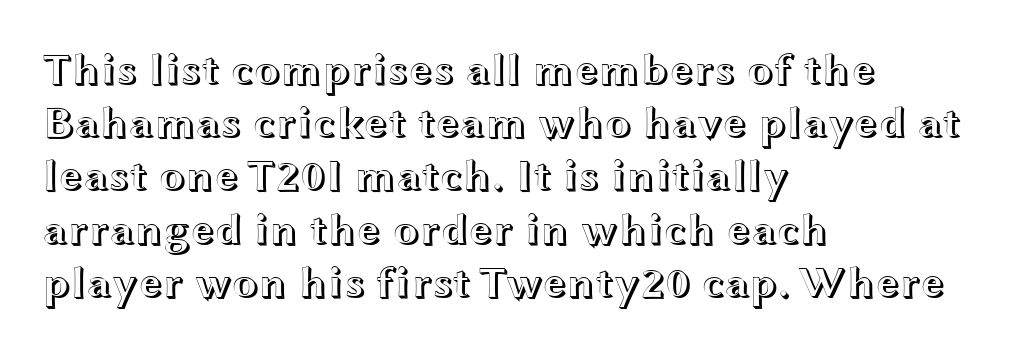
Short note: letters normally spaced. Tall strokes in this sample are plumb rather than angled. The rendering uses natural spacing where letterforms have individual widths. The space beneath each line is pristine and unruled.
